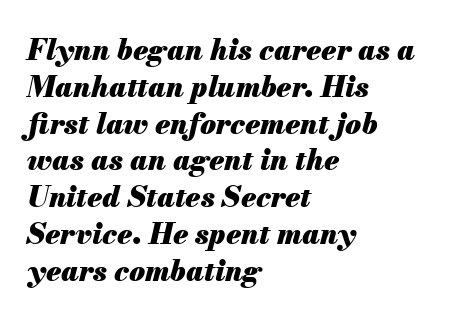
Reading down the block, your eye returns to a fixed left position each line. The specimen reads as italic at a glance. The passage shown is typed in a proportional face where columns would drift. Heavy-handed strokes throughout: this text is bold.
